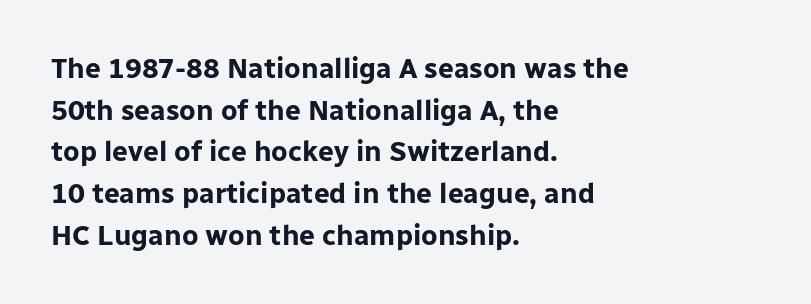
This rendering uses left alignment, leaving the right contour irregular. This is sans-serif lettering, the kind often seen on screens and signage. Do the letters lean? They stand straight. Glyph-to-glyph distance matches everyday printed text. Students, observe: this is what conventionally led text looks like.
